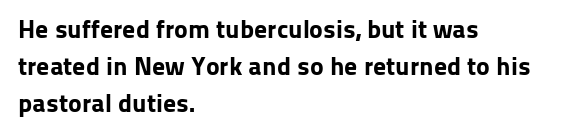
Q: Is the text bold? A: Yes.
Q: Is the text italic (slanted)? A: No, it is upright.
Q: Is the text underlined? A: No.
Q: How is the paragraph aligned? A: Left-aligned.
Q: Is the spacing between letters normal or unusually wide? A: Normal.
Q: Is the spacing between lines tight, normal or loose? A: Normal.
